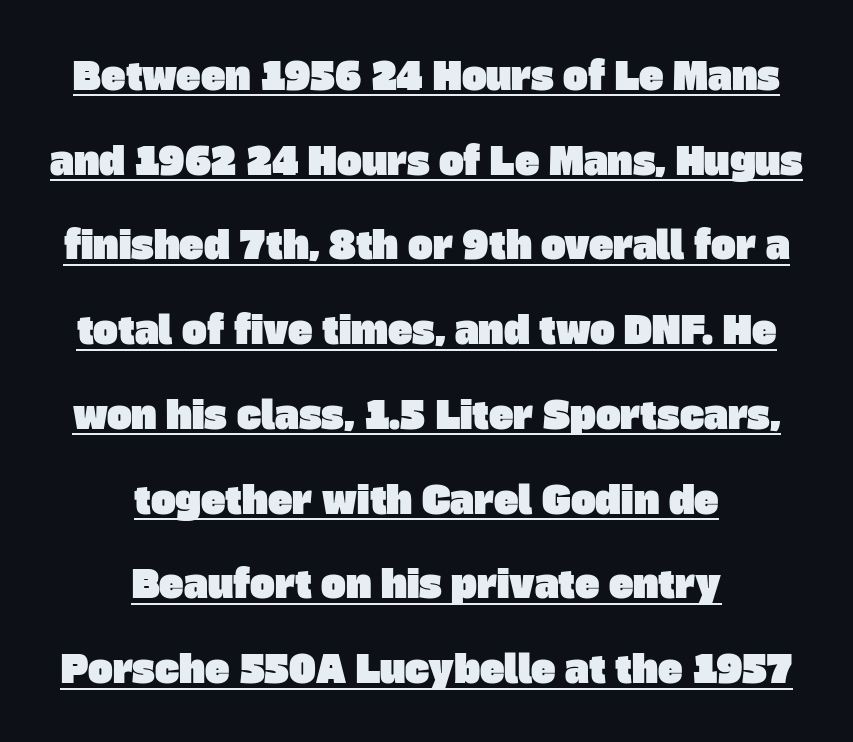
The words here are underlined. This sample uses plain, unmodified letter spacing. This rendering employs a face without finishing strokes, i.e., a sans-serif. Each letter keeps its own natural width here, so spacing adapts to shape. Successive baselines arrive slowly, with a big drop between each.
